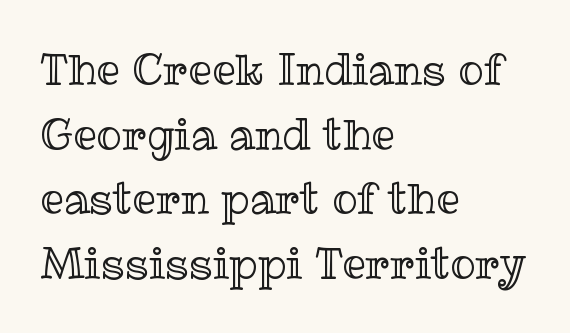
Q: Is the text italic (slanted)? A: No, it is upright.
Q: Is the text underlined? A: No.
Q: How is the paragraph aligned? A: Left-aligned.
Q: Is the spacing between letters normal or unusually wide? A: Normal.
Q: Is the spacing between lines tight, normal or loose? A: Normal.
Q: Width (condensed, normal, or wide)? A: Normal.
Q: x-height? A: Medium.
Q: Monospaced? A: No.
